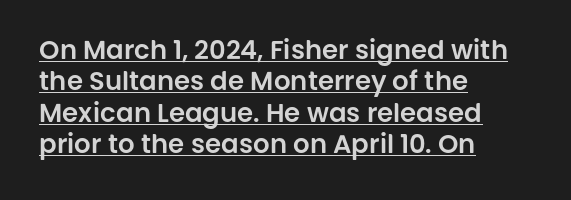
{"italic": "no", "underline": "yes", "align": "left", "line_spacing_ratio": 1.21, "letter_spacing": "normal", "letter_spacing_em": 0.0, "glyph_px": 26}
